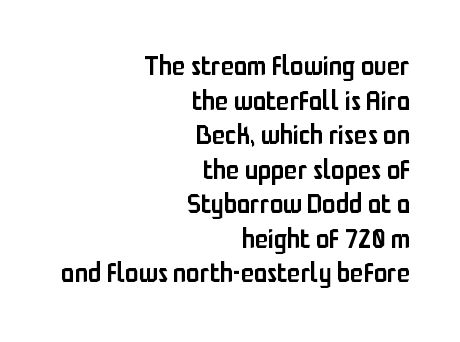
{"italic": "no", "bold": "semi", "underline": "no", "align": "right", "line_spacing": "normal", "line_spacing_ratio": 1.28, "letter_spacing": "normal", "letter_spacing_em": 0.0, "glyph_px": 27}
